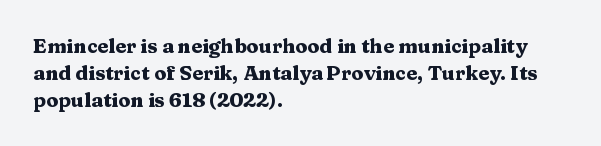
It's the straight-up-and-down kind of type. The letters sit at their default tracking, neither squeezed nor spread. Line starts are locked; line ends wander. This is heavy type, rendered in bold. Baseline-to-baseline distance is the conventional proportion of letter height.
